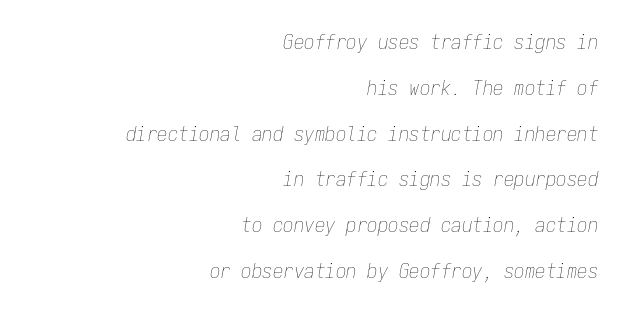
Q: Is the text bold? A: No.
Q: Is the text italic (slanted)? A: Yes, it leans right by about 9 degrees.
Q: Is the text underlined? A: No.
Q: How is the paragraph aligned? A: Right-aligned.
Q: Is the spacing between letters normal or unusually wide? A: Normal.
Q: Is the spacing between lines tight, normal or loose? A: Loose.
